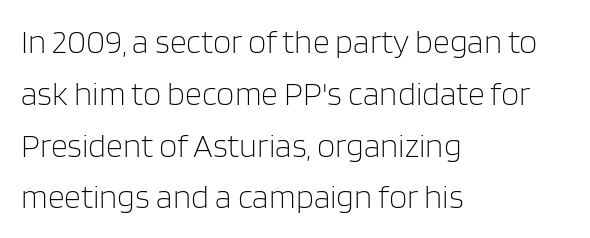
The image shows 33 px light sans-serif type, upright; set left-aligned, normal line spacing (1.57x), normal letter spacing, not underlined; low stroke contrast and a large x-height.
